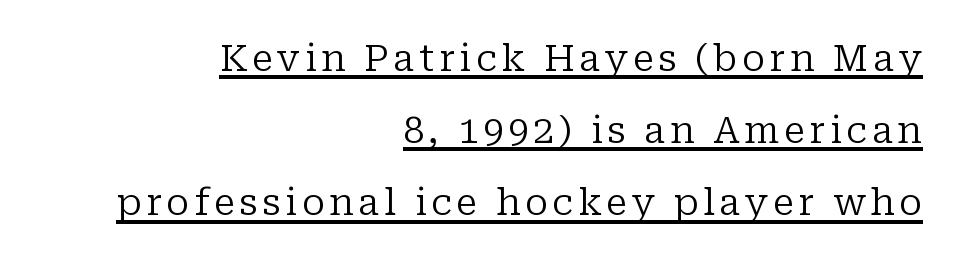
The image shows 37 px regular-weight serif type, upright; set right-aligned, loose line spacing (1.95x), underlined; low stroke contrast and a medium x-height.
